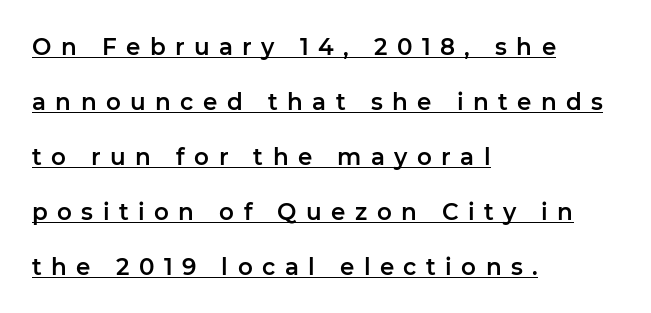
The image shows 23 px text type, upright; set left-aligned, loose line spacing (2.39x), unusually wide letter spacing (+0.41 em), underlined.
